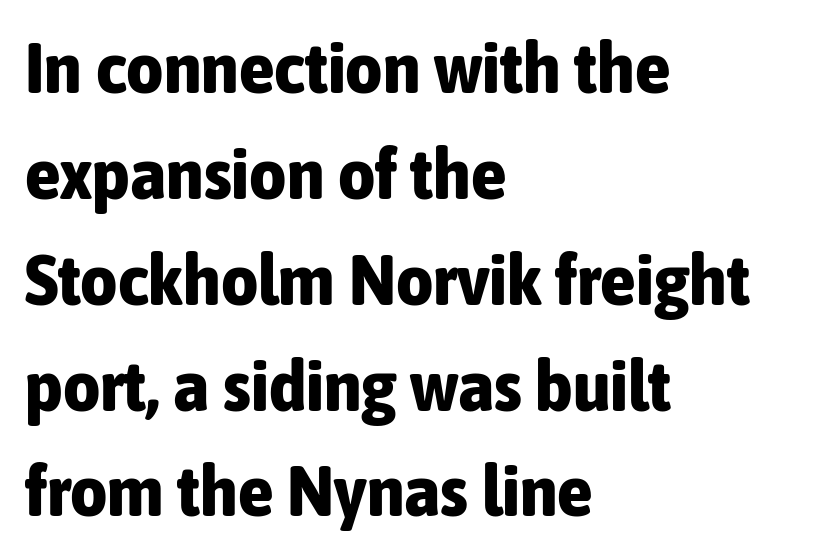
The image shows 72 px bold, condensed sans-serif type, upright; set left-aligned, normal line spacing (1.47x), normal letter spacing, not underlined; low stroke contrast and a medium x-height.
